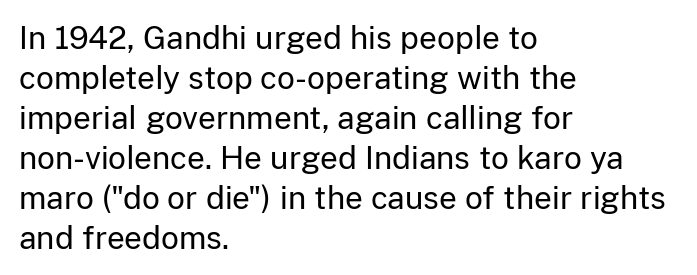
Q: Is the text bold? A: No.
Q: Is the text italic (slanted)? A: No, it is upright.
Q: Is the typeface a serif or a sans-serif typeface? A: Sans-serif.
Q: Is the text underlined? A: No.
Q: How is the paragraph aligned? A: Left-aligned.
Q: Is the spacing between letters normal or unusually wide? A: Normal.
Q: Is the spacing between lines tight, normal or loose? A: Normal.
Q: Width (condensed, normal, or wide)? A: Normal.
Q: Stroke contrast? A: Low.
Q: x-height? A: Medium.
Q: Monospaced? A: No.
